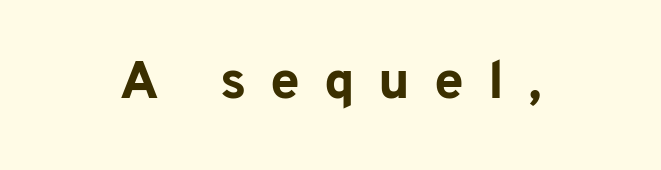
{"serif": "no", "italic": "no", "bold": "yes", "weight": "bold", "width": "normal", "stroke_contrast": "low", "x_height": "medium", "monospaced": "no", "underline": "no", "letter_spacing": "wide", "letter_spacing_em": 0.45, "glyph_px": 53}
